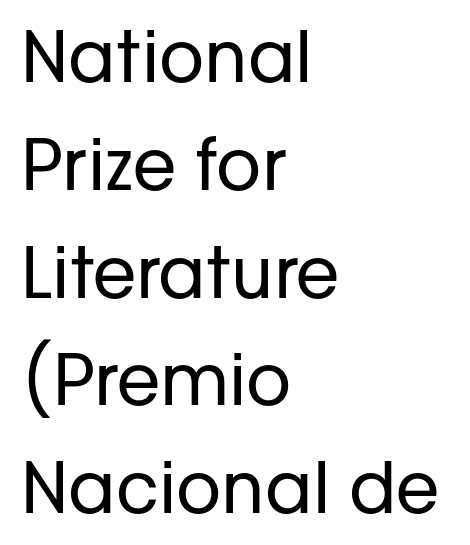
The text block is weighted toward the left margin, trailing off unevenly rightward. Weight: regular or lighter. Italic? Not at all — the glyphs are vertical. Classification — sans serif. The rendering uses natural spacing where letterforms have individual widths. Characters follow at the spacing the type designer built in.
